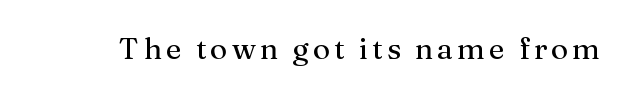
Q: Is the text bold? A: No.
Q: Is the text italic (slanted)? A: No, it is upright.
Q: Is the typeface a serif or a sans-serif typeface? A: Serif.
Q: Is the text underlined? A: No.
Q: Width (condensed, normal, or wide)? A: Normal.
Q: Stroke contrast? A: Medium.
Q: x-height? A: Medium.
Q: Monospaced? A: No.
